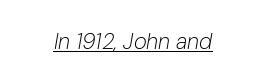
Q: Is the text bold? A: No.
Q: Is the text italic (slanted)? A: Yes, it leans right by about 10 degrees.
Q: Is the text underlined? A: Yes.
Q: Is the spacing between letters normal or unusually wide? A: Normal.
